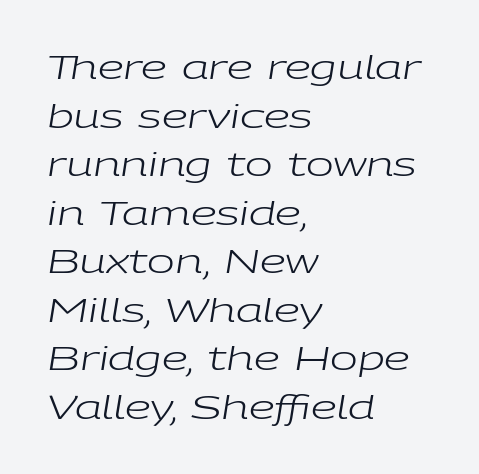
Q: Is the text bold? A: No.
Q: Is the text italic (slanted)? A: Yes, it leans right by about 9 degrees.
Q: Is the text underlined? A: No.
Q: How is the paragraph aligned? A: Left-aligned.
Q: Is the spacing between letters normal or unusually wide? A: Normal.
Q: Is the spacing between lines tight, normal or loose? A: Normal.
Q: Width (condensed, normal, or wide)? A: Wide.
Q: Stroke contrast? A: Low.
Q: x-height? A: Medium.
Q: Monospaced? A: No.
